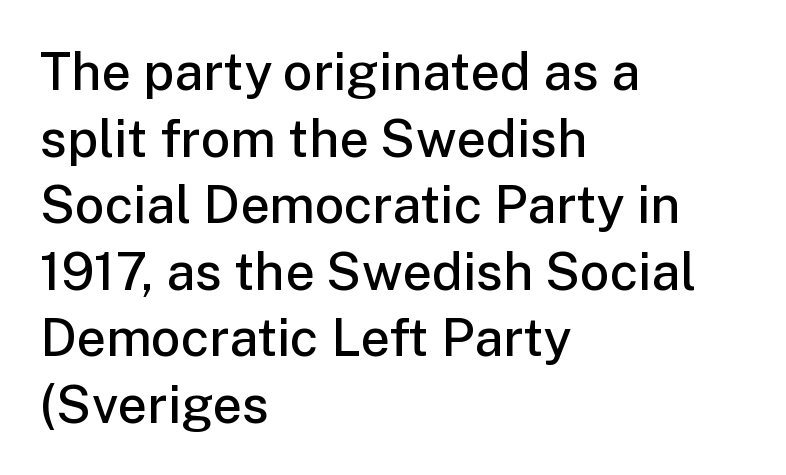
{"serif": "no", "italic": "no", "bold": "semi", "weight": "semibold", "width": "normal", "stroke_contrast": "low", "x_height": "medium", "monospaced": "no", "underline": "no", "align": "left", "line_spacing": "normal", "line_spacing_ratio": 1.28, "letter_spacing": "normal", "letter_spacing_em": 0.0, "glyph_px": 52}
